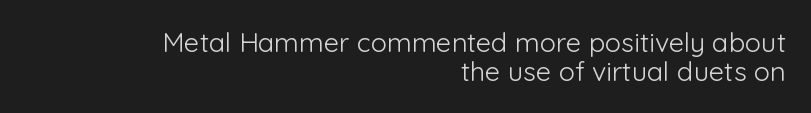
The image shows 27 px text type, upright; set right-aligned, tight line spacing (1.07x), normal letter spacing, not underlined.
